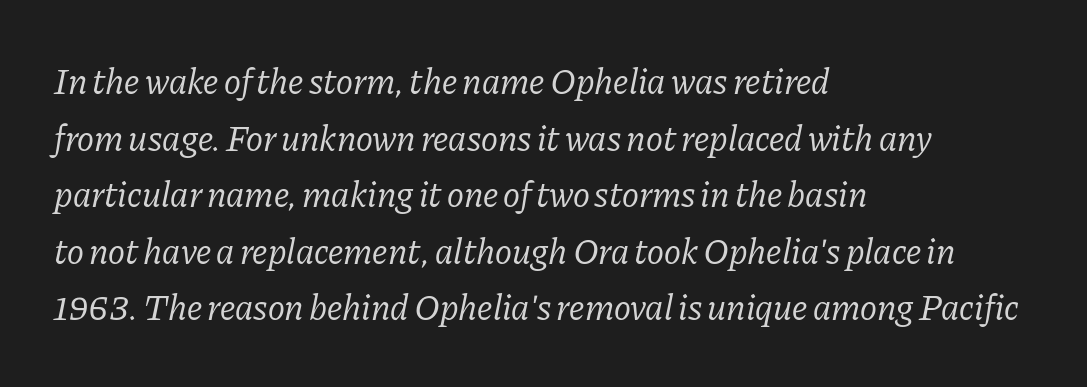
Q: Is the text bold? A: No.
Q: Is the text italic (slanted)? A: Yes, it leans right by about 11 degrees.
Q: Is the typeface a serif or a sans-serif typeface? A: Serif.
Q: Is the text underlined? A: No.
Q: How is the paragraph aligned? A: Left-aligned.
Q: Is the spacing between letters normal or unusually wide? A: Normal.
Q: Is the spacing between lines tight, normal or loose? A: Normal.
Q: Width (condensed, normal, or wide)? A: Normal.
Q: Stroke contrast? A: Low.
Q: x-height? A: Medium.
Q: Monospaced? A: No.
